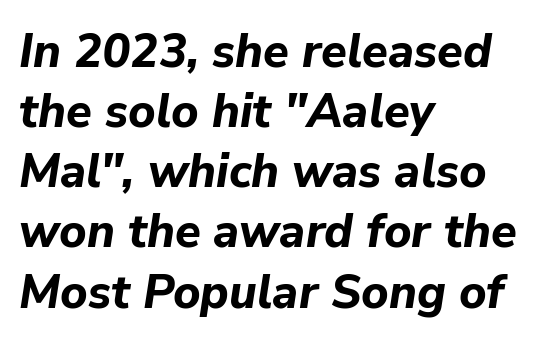
The image shows 47 px bold type, italic (leaning right); set left-aligned, normal line spacing (1.28x), normal letter spacing, not underlined; low stroke contrast and a medium x-height.
